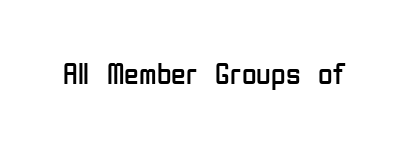
{"serif": "no", "italic": "no", "bold": "no", "weight": "regular", "width": "condensed", "stroke_contrast": "low", "x_height": "medium", "monospaced": "no", "underline": "no", "letter_spacing": "normal", "letter_spacing_em": 0.0, "glyph_px": 30}
